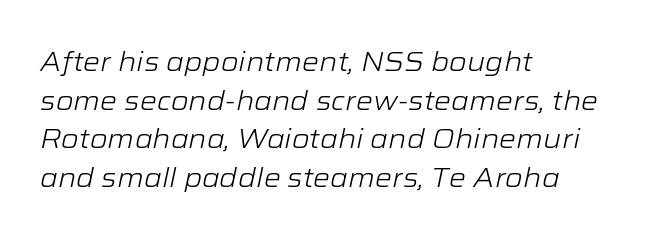
The strokes are not fattened; the text isn't bold. These lines sit exactly where default settings would place them. This rendering uses left alignment, leaving the right contour irregular. You can tell it's italic because the verticals aren't actually vertical.
